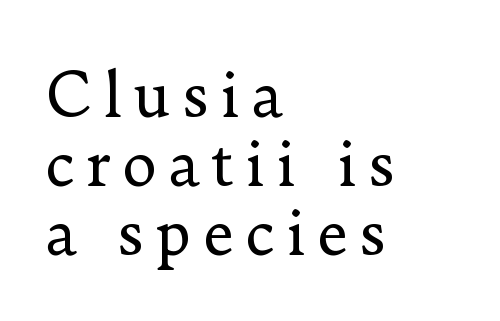
Q: Is the text bold? A: No.
Q: Is the text italic (slanted)? A: No, it is upright.
Q: Is the typeface a serif or a sans-serif typeface? A: Serif.
Q: Is the text underlined? A: No.
Q: How is the paragraph aligned? A: Left-aligned.
Q: Is the spacing between lines tight, normal or loose? A: Tight.
Q: Width (condensed, normal, or wide)? A: Normal.
Q: Stroke contrast? A: Low.
Q: x-height? A: Small.
Q: Monospaced? A: No.
